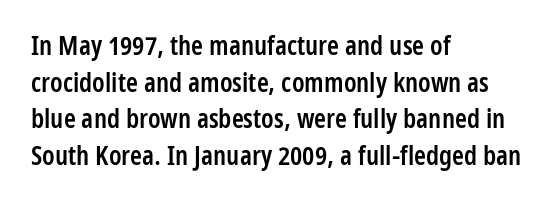
Successive baselines arrive at the customary interval. Nothing unusual about the tracking: characters are spaced as the font intends. Clear beneath every line of the passage. The lettering stays uniformly vertical, giving the passage a roman look. A somewhat darkened texture: the type is semibold rather than bold. Left-aligned paragraph, ragged on the right.
